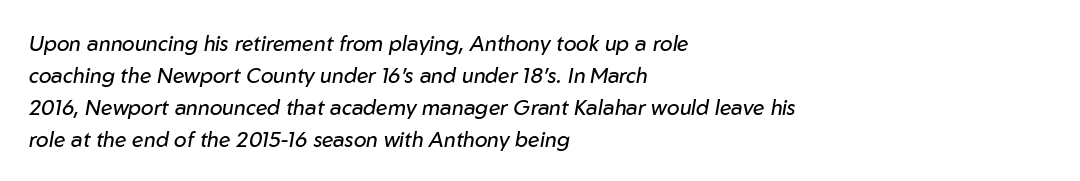
Q: Is the text bold? A: No.
Q: Is the text italic (slanted)? A: Yes, it leans right by about 10 degrees.
Q: Is the text underlined? A: No.
Q: How is the paragraph aligned? A: Left-aligned.
Q: Is the spacing between letters normal or unusually wide? A: Normal.
Q: Is the spacing between lines tight, normal or loose? A: Normal.
